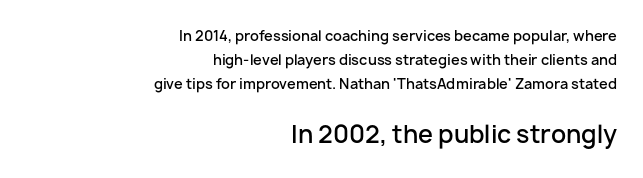
{"italic": "no", "bold": "semi", "underline": "no", "align": "right", "line_spacing_ratio": 1.72, "letter_spacing": "normal", "letter_spacing_em": 0.0, "larger_block": "second", "size_ratio": 1.71, "glyph_px": 24}
